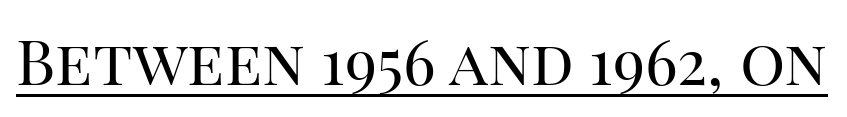
Q: Is the text bold? A: No.
Q: Is the text italic (slanted)? A: No, it is upright.
Q: Is the typeface a serif or a sans-serif typeface? A: Serif.
Q: Is the text underlined? A: Yes.
Q: Is the spacing between letters normal or unusually wide? A: Normal.
Q: Width (condensed, normal, or wide)? A: Normal.
Q: Stroke contrast? A: High.
Q: x-height? A: Large.
Q: Monospaced? A: No.
